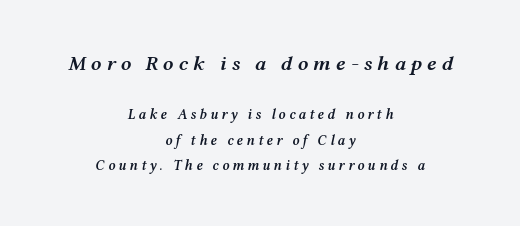
Students, note that the glyphs here are deliberately spaced far apart. The composition opens big and finishes small. These lines were composed using italics. Each row of text sits above clean, open space. Where is the straight margin? There isn't one; the lines are centered. The font is running at a semibold setting, under full bold.
